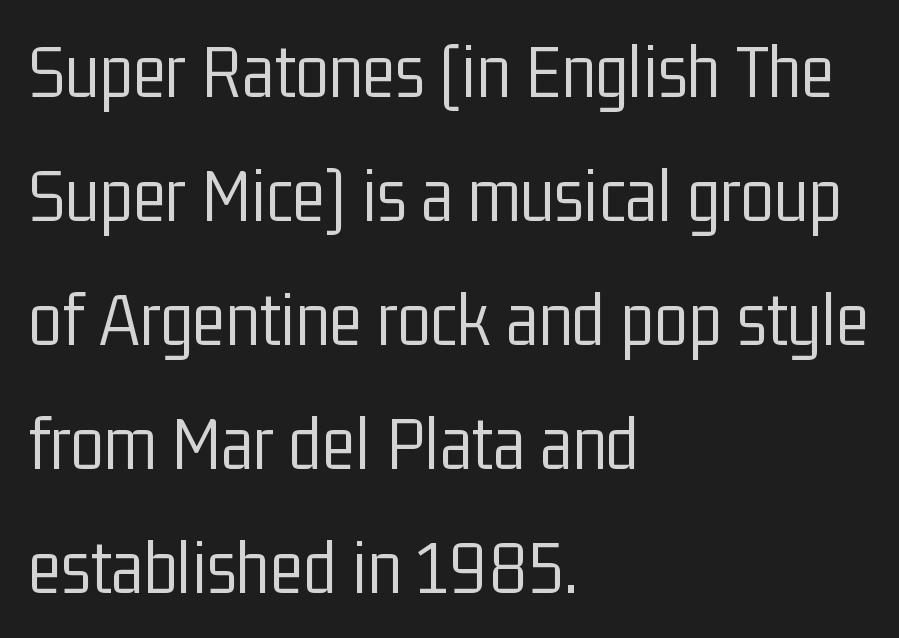
Is this a heavy cut? Hardly; it is regular or lighter. Characters follow at the spacing the type designer built in. Varying glyph widths throughout — classic text-font behaviour. The type sits square on the baseline with zero lean. Letters rest on an invisible, unmarked baseline. This block has exactly the height ordinary leading produces.
